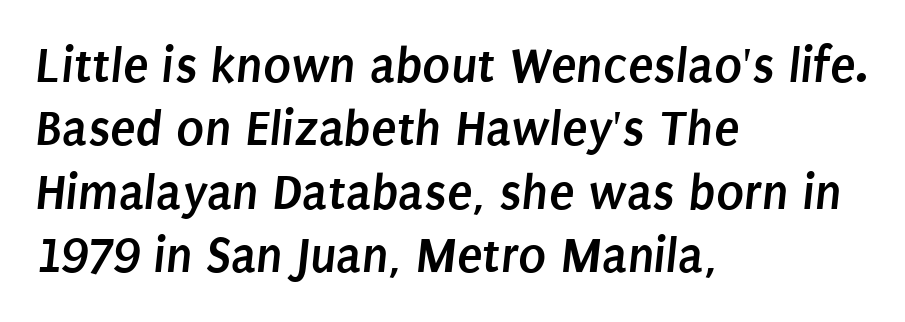
{"serif": "no", "bold": "yes", "weight": "semibold", "width": "condensed", "stroke_contrast": "low", "x_height": "large", "monospaced": "no", "underline": "no", "align": "left", "line_spacing_ratio": 1.22, "letter_spacing": "normal", "letter_spacing_em": 0.0, "glyph_px": 52}
